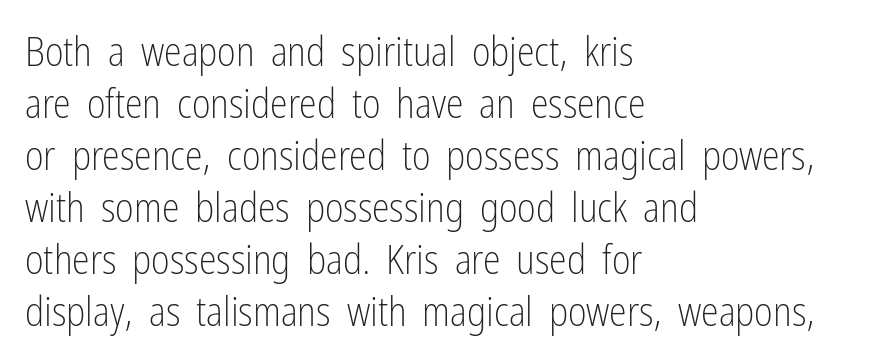
The image shows 40 px light, condensed sans-serif type, upright; set left-aligned, normal line spacing (1.3x), normal letter spacing, not underlined; low stroke contrast and a medium x-height.
